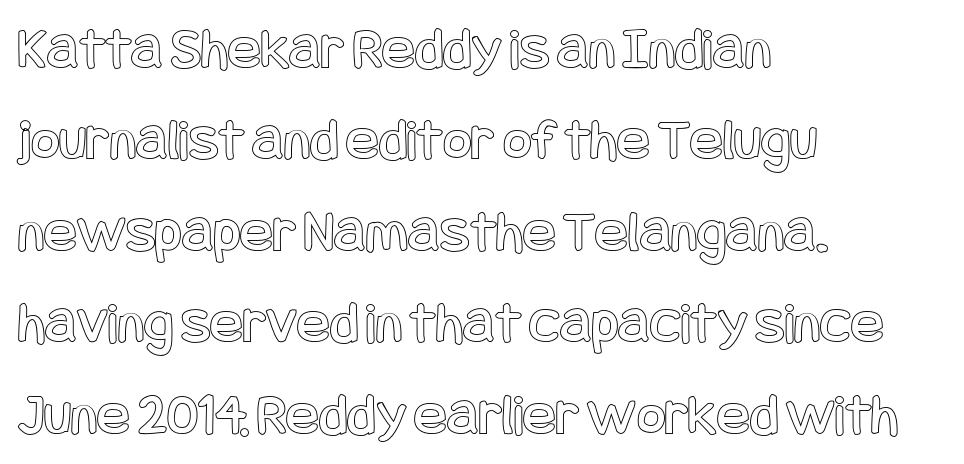
The image shows 61 px condensed type, upright; set left-aligned, normal line spacing (1.5x), normal letter spacing, not underlined; a large x-height.
